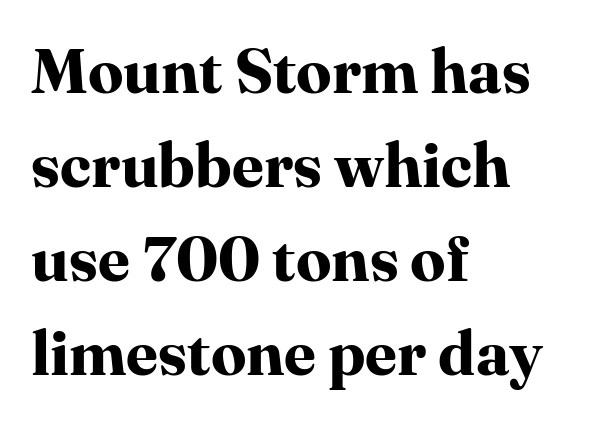
Q: Is the text bold? A: Yes.
Q: Is the text italic (slanted)? A: No, it is upright.
Q: Is the typeface a serif or a sans-serif typeface? A: Serif.
Q: Is the text underlined? A: No.
Q: How is the paragraph aligned? A: Left-aligned.
Q: Is the spacing between letters normal or unusually wide? A: Normal.
Q: Is the spacing between lines tight, normal or loose? A: Normal.
Q: Width (condensed, normal, or wide)? A: Normal.
Q: Stroke contrast? A: High.
Q: x-height? A: Medium.
Q: Monospaced? A: No.
